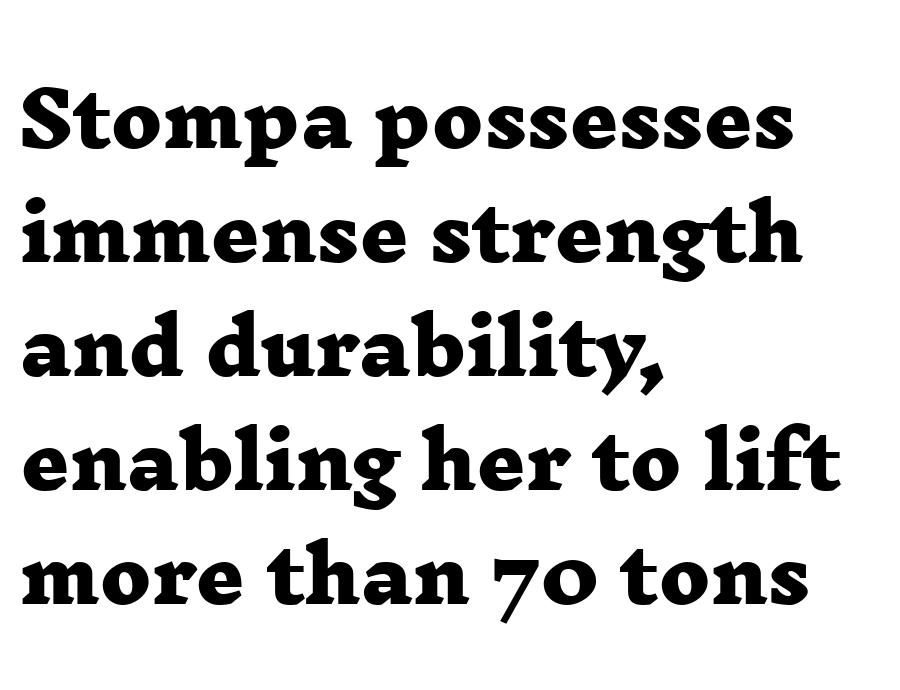
The rendering anchors every line to the left-hand side. The rendering uses natural spacing where letterforms have individual widths. The lines sit at an ordinary, default distance from one another. The tracking reads as untouched default to a designer's eye. The strip under each line holds only bare page.
